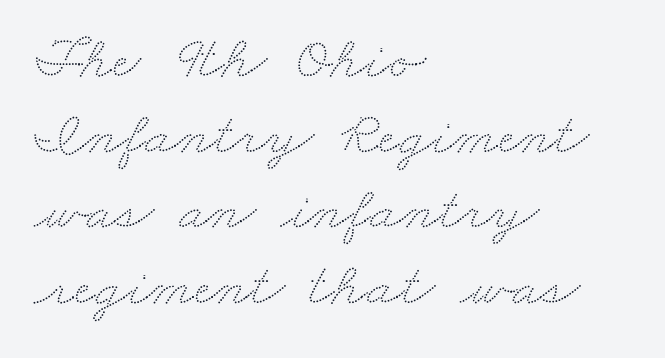
The lines are quadded left. Check under the words: just untouched page. There is no visible air inserted between adjacent glyphs. The rendering uses natural spacing where letterforms have individual widths.
